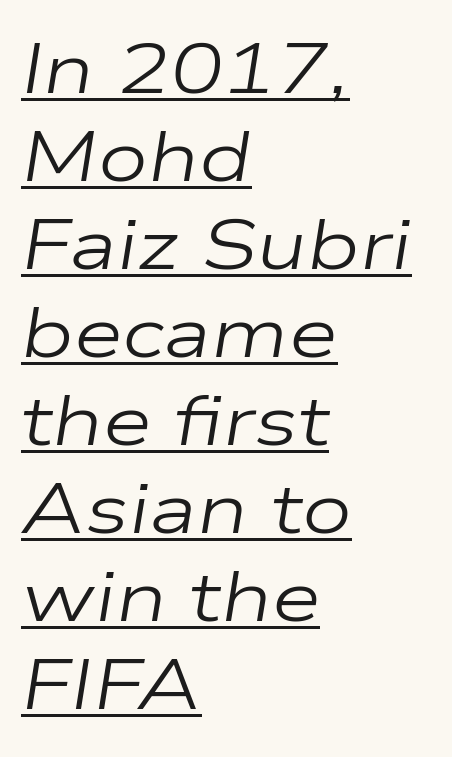
The strokes carry an ordinary text weight at most. Is the type slanted? Yes — the strokes lean at a clear angle. The lettering is marked with a stroke running underneath it. You could not count columns in this text — the font is proportionally spaced. A student would call this left alignment; a typographer would say flush left, rag right. The letters sit at their default tracking, neither squeezed nor spread.
